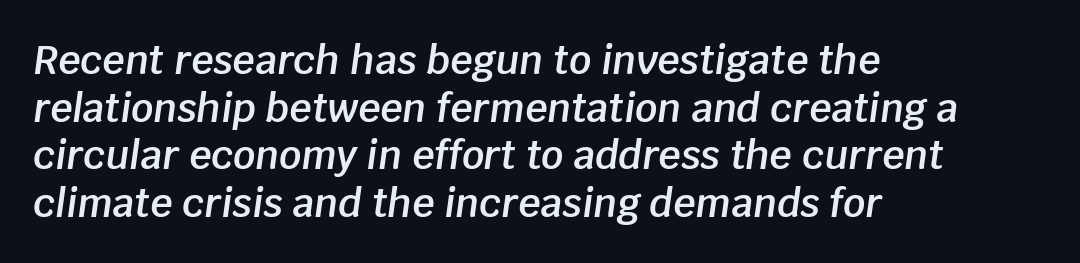
Q: Is the text bold? A: Semi-bold.
Q: Is the text italic (slanted)? A: Yes, it leans right by about 8 degrees.
Q: Is the text underlined? A: No.
Q: How is the paragraph aligned? A: Left-aligned.
Q: Is the spacing between letters normal or unusually wide? A: Normal.
Q: Width (condensed, normal, or wide)? A: Normal.
Q: Stroke contrast? A: Low.
Q: x-height? A: Large.
Q: Monospaced? A: No.
